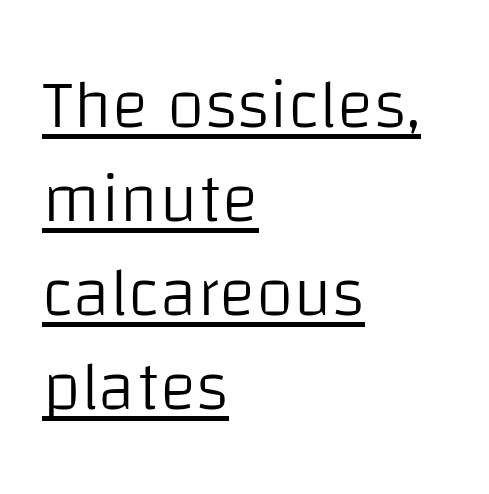
Q: Is the text bold? A: No.
Q: Is the text italic (slanted)? A: No, it is upright.
Q: Is the typeface a serif or a sans-serif typeface? A: Sans-serif.
Q: Is the text underlined? A: Yes.
Q: How is the paragraph aligned? A: Left-aligned.
Q: Is the spacing between letters normal or unusually wide? A: Normal.
Q: Is the spacing between lines tight, normal or loose? A: Normal.
Q: Width (condensed, normal, or wide)? A: Normal.
Q: Stroke contrast? A: Low.
Q: x-height? A: Large.
Q: Monospaced? A: No.
